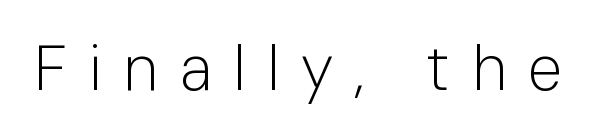
Stroke terminals: plain, sans-serif. Weight: in the light-to-regular range. A typesetter would call this proportional, since set widths differ per character. The type sits square on the baseline with zero lean. Inter-character spacing is expanded well beyond the font's built-in metrics. Decoration check: the copy has no underline.
